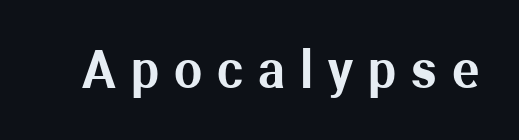
This sample uses a sans-serif face. Here the designer chose a conventional face with non-uniform glyph widths. Check the space under the baseline: it is left empty. The type sits square on the baseline with zero lean. Look at the tracking — it's clearly loosened, letters drifting apart.
